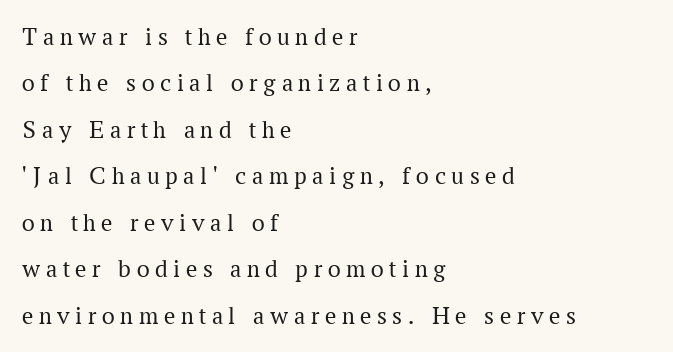
{"italic": "no", "bold": "no", "underline": "no", "align": "left", "line_spacing_ratio": 1.86, "letter_spacing": "wide", "letter_spacing_em": 0.23, "glyph_px": 25}
